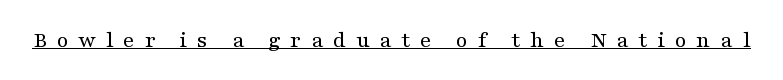
The image shows 24 px text type, upright; set unusually wide letter spacing (+0.4 em), underlined.
